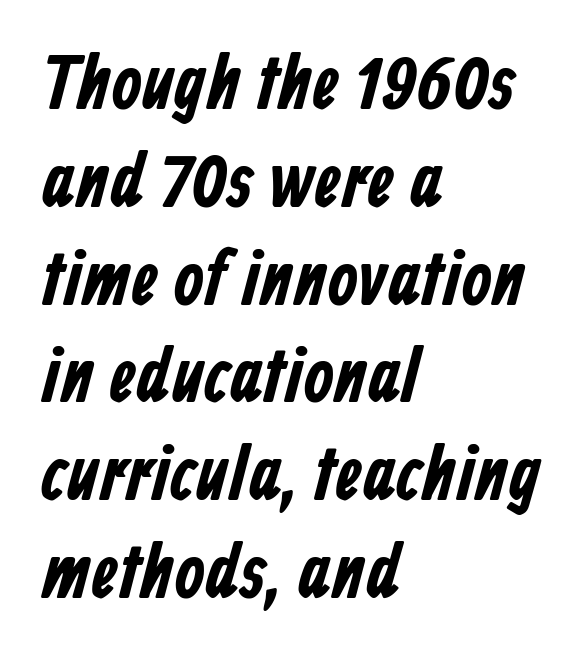
The image shows 77 px condensed sans-serif type; set left-aligned, normal line spacing (1.27x), normal letter spacing, not underlined; low stroke contrast and a medium x-height.
